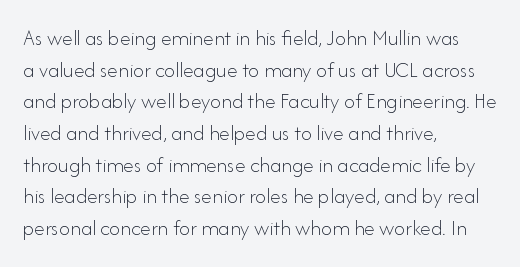
{"italic": "no", "bold": "no", "underline": "no", "align": "left", "line_spacing": "normal", "line_spacing_ratio": 1.44, "letter_spacing": "normal", "letter_spacing_em": 0.0, "glyph_px": 22}
